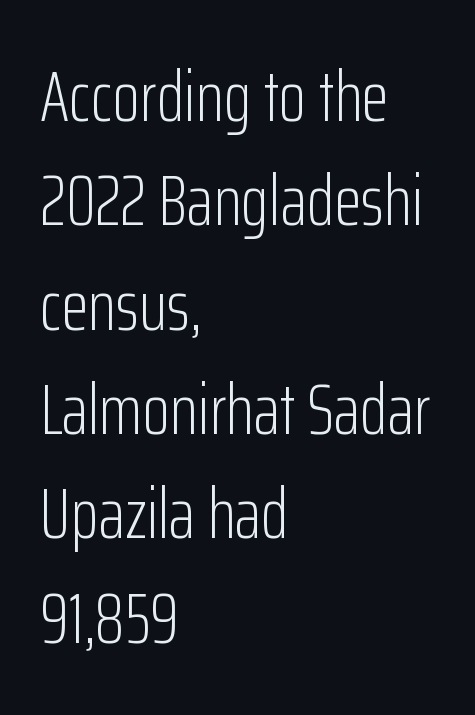
Q: Is the text bold? A: No.
Q: Is the text italic (slanted)? A: No, it is upright.
Q: Is the typeface a serif or a sans-serif typeface? A: Sans-serif.
Q: Is the text underlined? A: No.
Q: How is the paragraph aligned? A: Left-aligned.
Q: Is the spacing between letters normal or unusually wide? A: Normal.
Q: Is the spacing between lines tight, normal or loose? A: Normal.
Q: Width (condensed, normal, or wide)? A: Condensed.
Q: Stroke contrast? A: Low.
Q: x-height? A: Medium.
Q: Monospaced? A: No.
